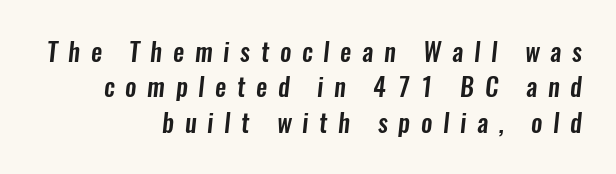
{"underline": "no", "align": "right", "line_spacing": "normal", "line_spacing_ratio": 1.42, "letter_spacing": "wide", "letter_spacing_em": 0.43, "glyph_px": 25}
